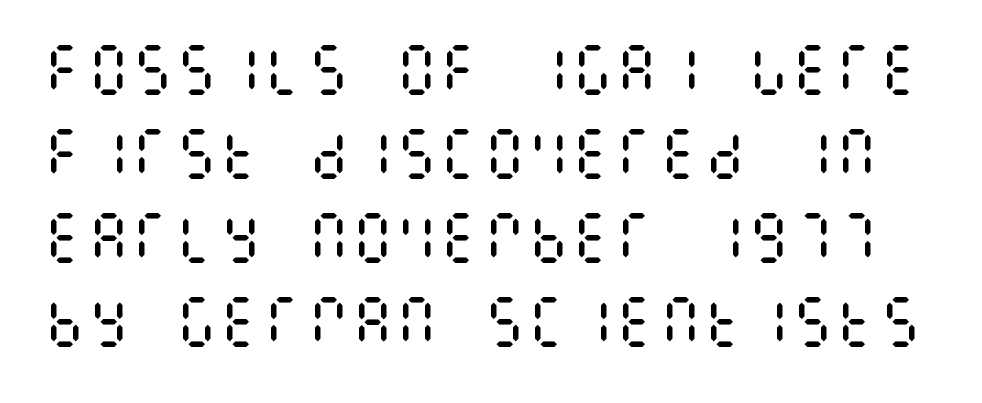
{"italic": "no", "bold": "no", "weight": "regular", "width": "condensed", "stroke_contrast": "medium", "x_height": "large", "underline": "no", "line_spacing": "normal", "line_spacing_ratio": 1.53, "letter_spacing": "normal", "letter_spacing_em": 0.0, "glyph_px": 55}
